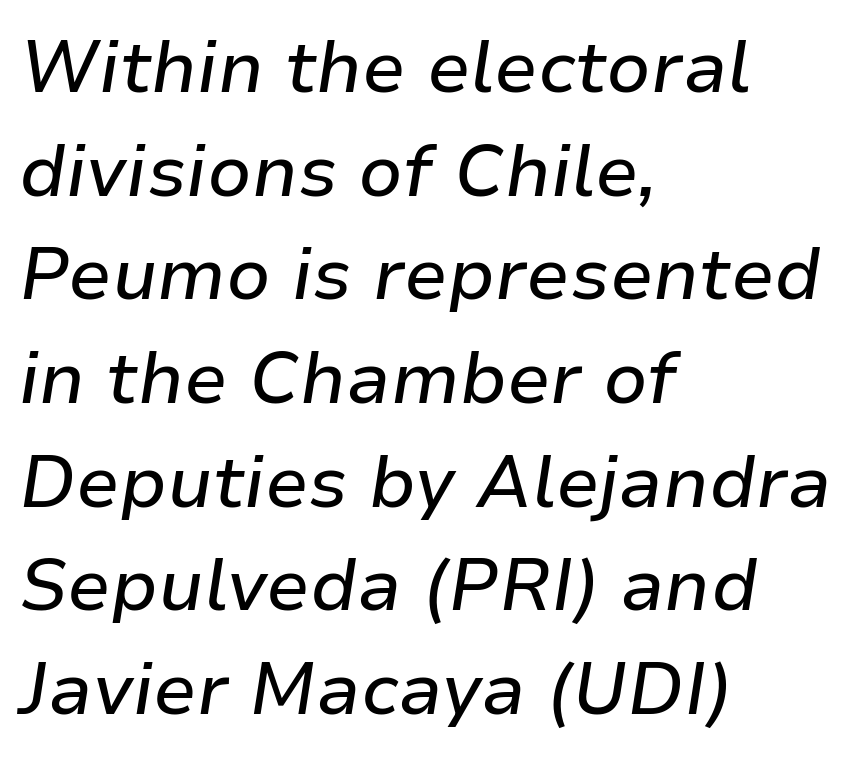
The letters are slanted; this is an italic face. If you drew a ruler down the left edge, every line would touch it. This block has exactly the height ordinary leading produces. Observe the ordinary spacing: letters are neighbours, not strangers. Descender tails drop into unmarked territory.
